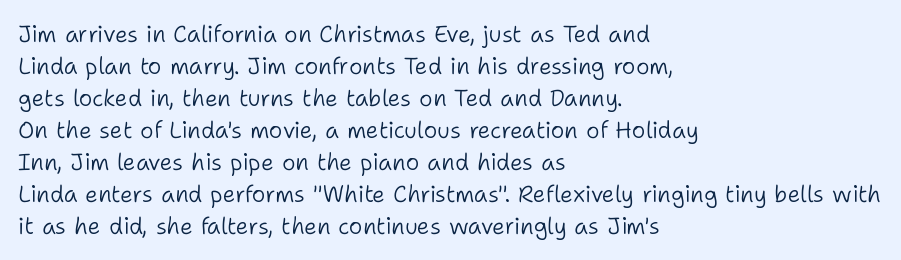
{"italic": "no", "bold": "no", "underline": "no", "align": "left", "line_spacing": "normal", "line_spacing_ratio": 1.39, "letter_spacing": "normal", "letter_spacing_em": 0.0, "glyph_px": 23}
